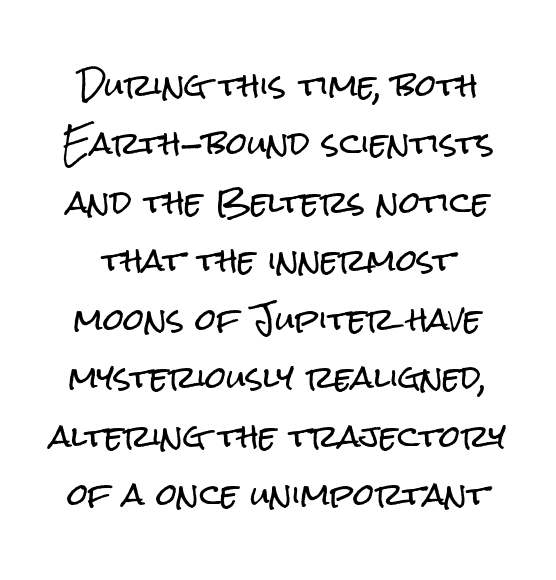
{"serif": "no", "italic": "no", "width": "condensed", "stroke_contrast": "low", "x_height": "medium", "monospaced": "no", "underline": "no", "line_spacing": "loose", "line_spacing_ratio": 1.95, "letter_spacing": "normal", "letter_spacing_em": 0.0, "glyph_px": 30}
